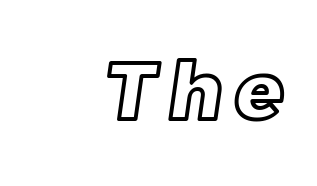
Q: Is the text underlined? A: No.
Q: Width (condensed, normal, or wide)? A: Normal.
Q: x-height? A: Large.
Q: Monospaced? A: No.
